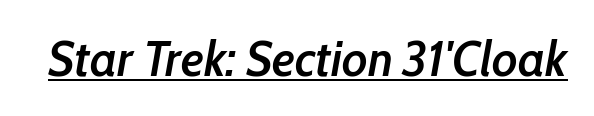
The image shows 50 px semibold, condensed type, italic (leaning right); set normal letter spacing, underlined; low stroke contrast and a medium x-height.
